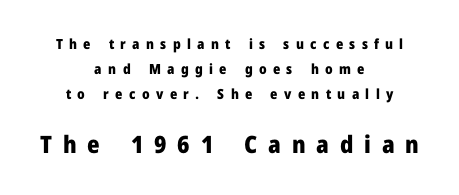
{"italic": "no", "bold": "yes", "underline": "no", "align": "center", "line_spacing_ratio": 1.78, "letter_spacing": "wide", "letter_spacing_em": 0.45, "larger_block": "second", "size_ratio": 1.71, "glyph_px": 24}
